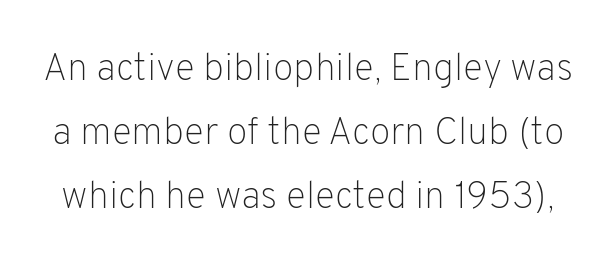
{"serif": "no", "italic": "no", "bold": "no", "weight": "light", "width": "normal", "stroke_contrast": "low", "x_height": "medium", "monospaced": "no", "underline": "no", "line_spacing": "normal", "line_spacing_ratio": 1.69, "letter_spacing": "normal", "letter_spacing_em": 0.0, "glyph_px": 38}
